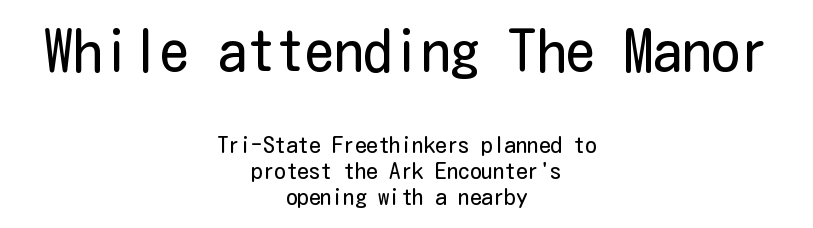
The image shows 58 px regular-weight, condensed sans-serif type, upright; set centered, tight line spacing (1.13x), normal letter spacing, not underlined; the first (top) block is 2.52x larger; low stroke contrast and a medium x-height.
